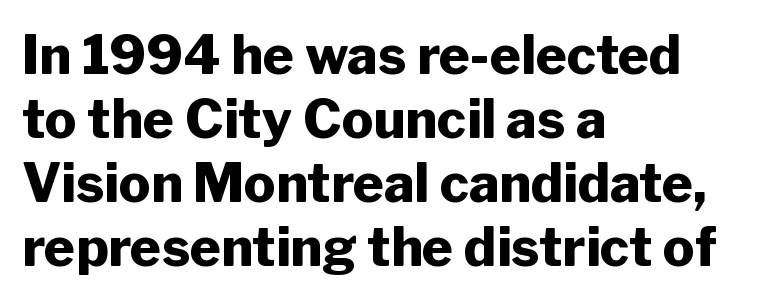
Q: Is the text bold? A: Yes.
Q: Is the text italic (slanted)? A: No, it is upright.
Q: Is the typeface a serif or a sans-serif typeface? A: Sans-serif.
Q: Is the text underlined? A: No.
Q: How is the paragraph aligned? A: Left-aligned.
Q: Is the spacing between letters normal or unusually wide? A: Normal.
Q: Width (condensed, normal, or wide)? A: Normal.
Q: Stroke contrast? A: Low.
Q: x-height? A: Medium.
Q: Monospaced? A: No.
